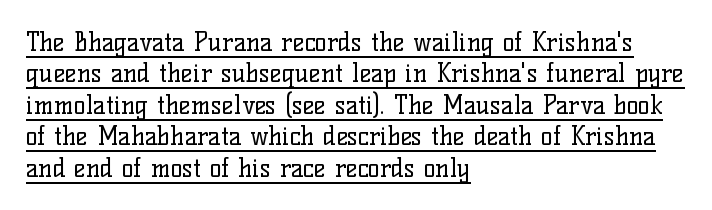
These lines keep a tight, regular rhythm from letter to letter. When letters stand straight like this, we call the style roman or upright. The block of text has a typical density, with ordinary space between rows. Each stroke keeps to a modest, everyday thickness or less. In CSS terms this would be text-align: left. Glance below the letters and you will spot a drawn line.
